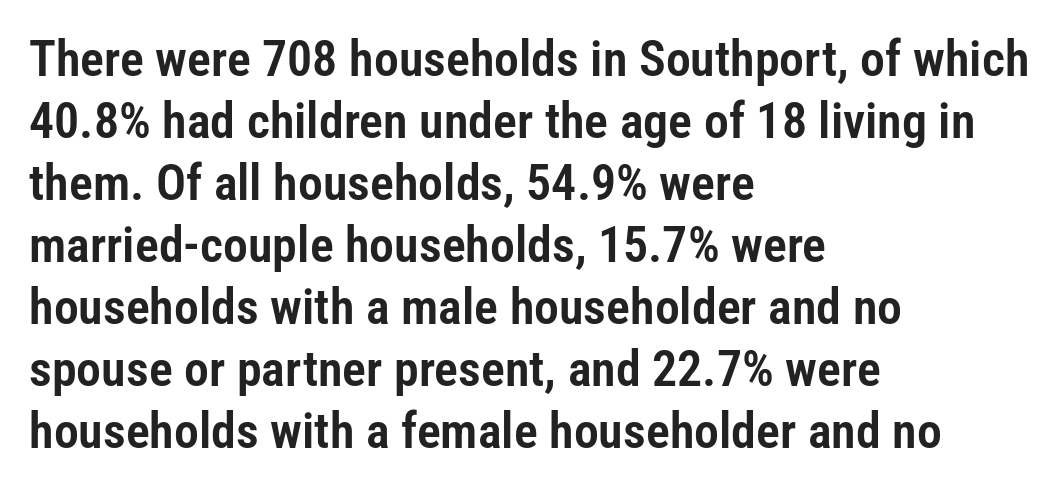
The image shows 50 px condensed sans-serif type, upright; set left-aligned, line spacing 1.24x, normal letter spacing, not underlined; low stroke contrast and a medium x-height.
